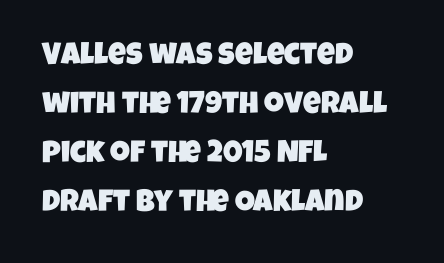
The image shows 31 px condensed sans-serif type; set left-aligned, normal line spacing (1.58x), normal letter spacing, not underlined; low stroke contrast and a large x-height.
